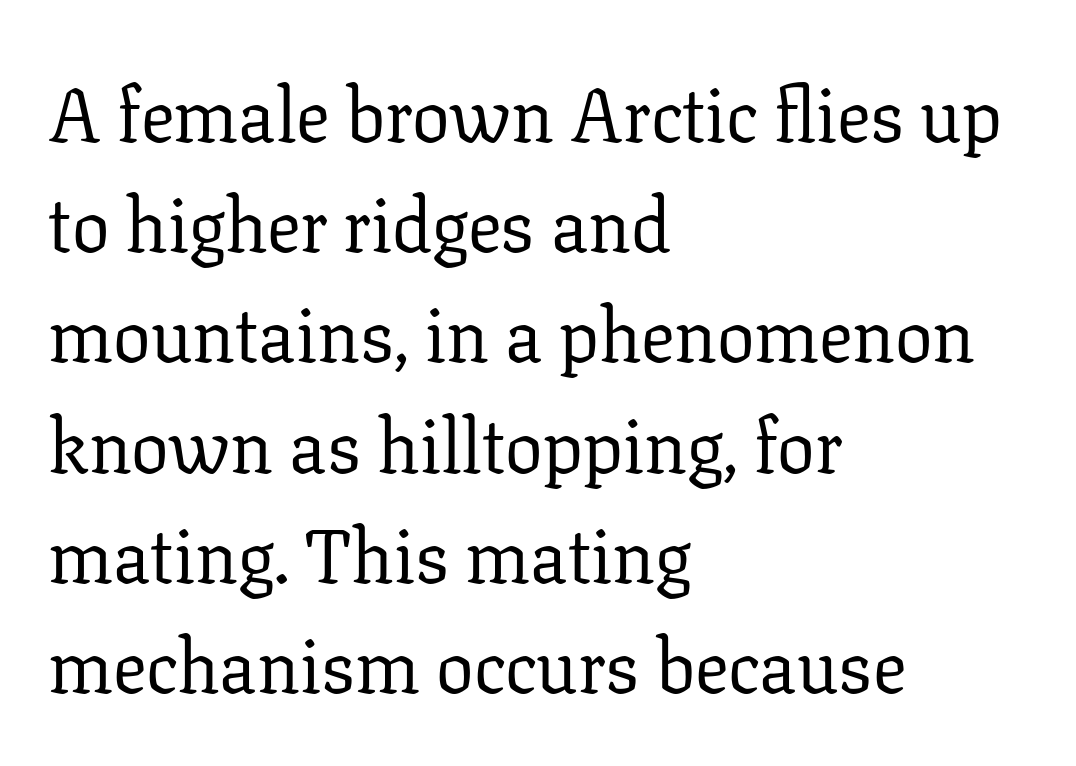
Note the varied advance widths — an 'i' is clearly narrower than an 'm'. Normally led — the rows are evenly, conventionally spaced. In terms of letterform style, serifs are clearly present. Tracking here is standard; glyphs follow each other at the usual distance.
